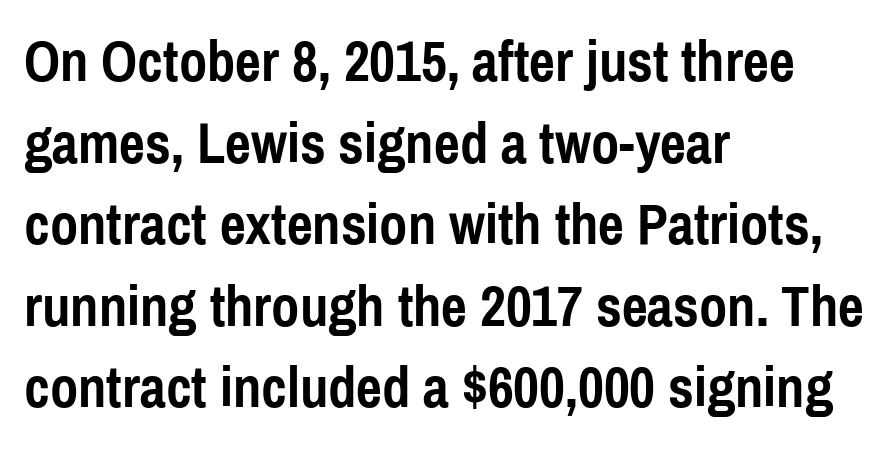
Heavy, bold letterforms. A typesetter would call this leading conventional body-copy spacing. Honestly, there is no underline to notice here at all. Alignment: flush left.
